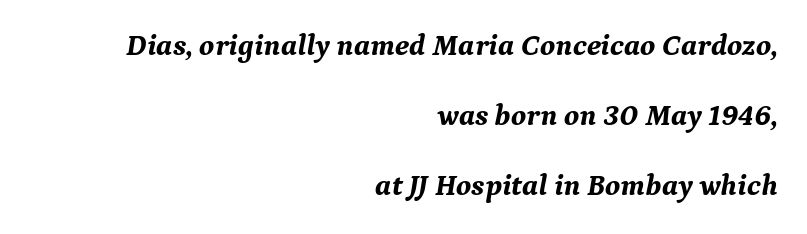
Slant detected: the letters are inclined. Anything drawn beneath the words? Only blank space. Which margin do the lines hug? The right one — the left edge is uneven. The strokes are fattened all the way to bold.
